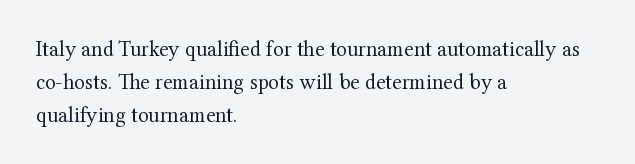
{"italic": "no", "bold": "no", "underline": "no", "align": "left", "line_spacing": "normal", "line_spacing_ratio": 1.5, "letter_spacing": "normal", "letter_spacing_em": 0.0, "glyph_px": 22}
